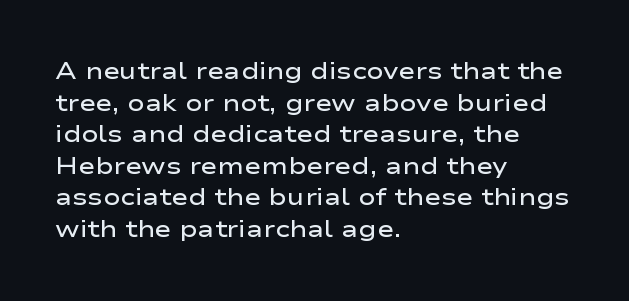
{"italic": "no", "bold": "semi", "underline": "no", "align": "left", "line_spacing": "normal", "line_spacing_ratio": 1.37, "letter_spacing": "normal", "letter_spacing_em": 0.0, "glyph_px": 23}
